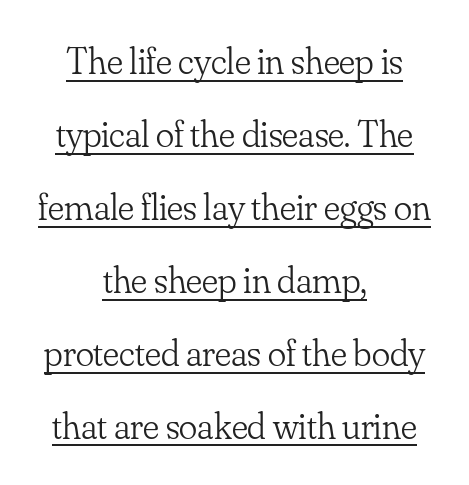
The image shows 38 px light serif type, upright; set centered, loose line spacing (1.92x), normal letter spacing, underlined; low stroke contrast and a small x-height.
